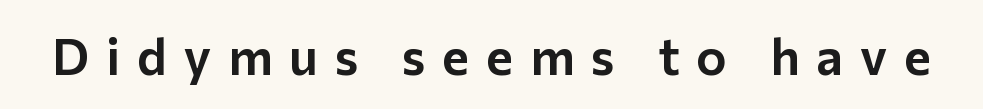
The image shows 51 px sans-serif type, upright; set unusually wide letter spacing (+0.33 em), not underlined; low stroke contrast and a medium x-height.
